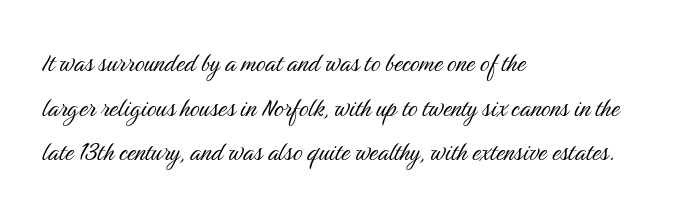
The letterforms sit shoulder to shoulder at normal distance. The lines sit at an ordinary, default distance from one another. The zone under the glyphs is completely vacant. Does the type have serifs? No, each stem ends abruptly. Is this a fixed-width face? No — the glyphs have proportional, varying widths.
